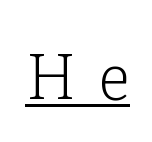
{"serif": "yes", "italic": "no", "bold": "no", "weight": "light", "width": "normal", "stroke_contrast": "low", "x_height": "medium", "monospaced": "no", "underline": "yes", "letter_spacing": "wide", "letter_spacing_em": 0.35, "glyph_px": 64}
